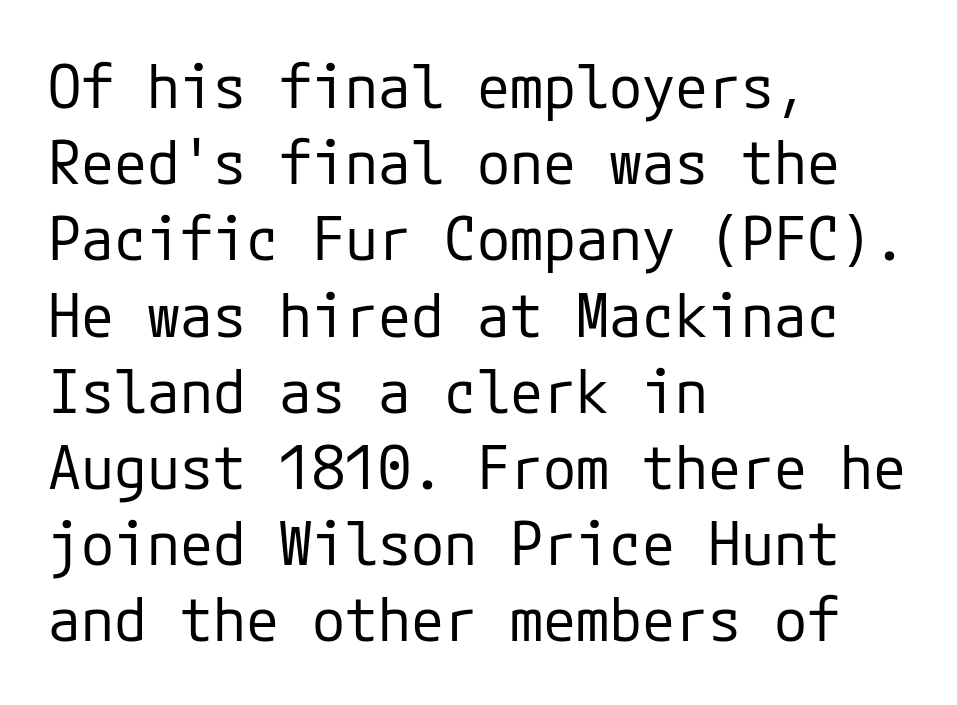
Q: Is the text bold? A: No.
Q: Is the text italic (slanted)? A: No, it is upright.
Q: Is the typeface a serif or a sans-serif typeface? A: Sans-serif.
Q: Is the text underlined? A: No.
Q: How is the paragraph aligned? A: Left-aligned.
Q: Is the spacing between letters normal or unusually wide? A: Normal.
Q: Is the spacing between lines tight, normal or loose? A: Normal.
Q: Width (condensed, normal, or wide)? A: Normal.
Q: Stroke contrast? A: Low.
Q: x-height? A: Medium.
